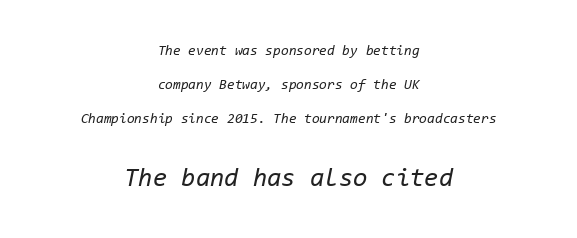
{"italic": "yes", "lean": "right", "slant_degrees": 11, "bold": "no", "underline": "no", "align": "center", "line_spacing": "loose", "line_spacing_ratio": 2.42, "letter_spacing": "normal", "letter_spacing_em": 0.0, "larger_block": "second", "size_ratio": 1.86, "glyph_px": 26}
